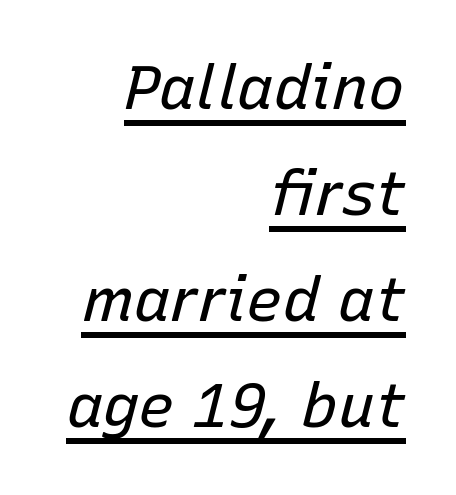
The image shows 61 px regular-weight type, italic (leaning right); set right-aligned, line spacing 1.74x, normal letter spacing, underlined; low stroke contrast and a medium x-height.
